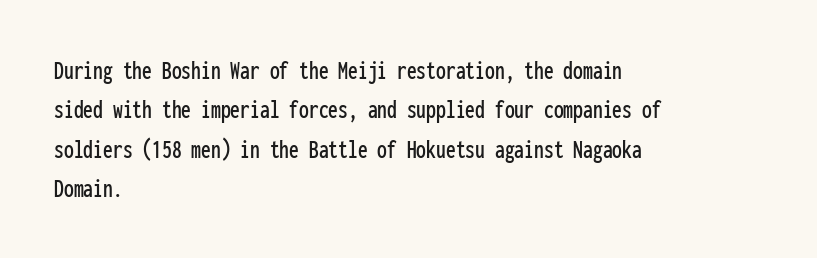
Only glyphs here, with clear space below each row. This block has exactly the height ordinary leading produces. Letter spacing: default. The specimen reads as upright at a glance. In terms of letterform style, serifs are entirely absent. Monospaced: the letters line up in strict vertical columns.
